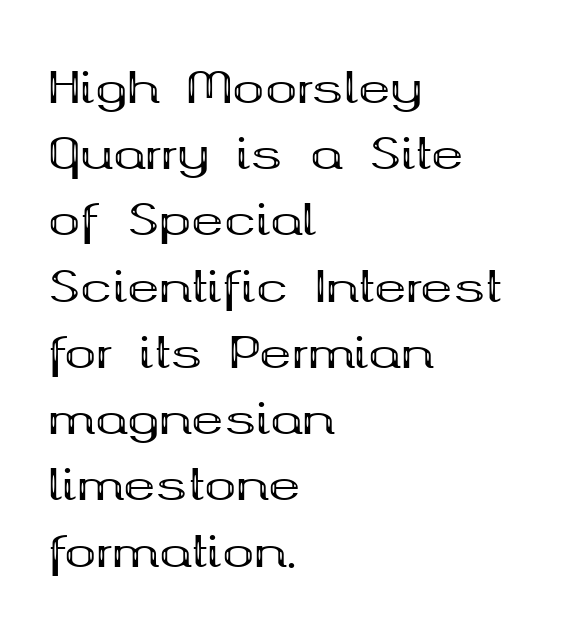
The image shows 43 px bold, wide serif type, upright; set left-aligned, normal line spacing (1.54x), normal letter spacing, not underlined; medium stroke contrast and a medium x-height.
